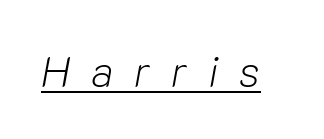
Is this a heavy cut? Hardly; it is regular or lighter. Think of a printed novel: that variable character pitch is what you see here. What decoration does the sample have? An underline. Designer's note — italics engaged. The horizontal fit of the characters is loose and conspicuously gappy.
